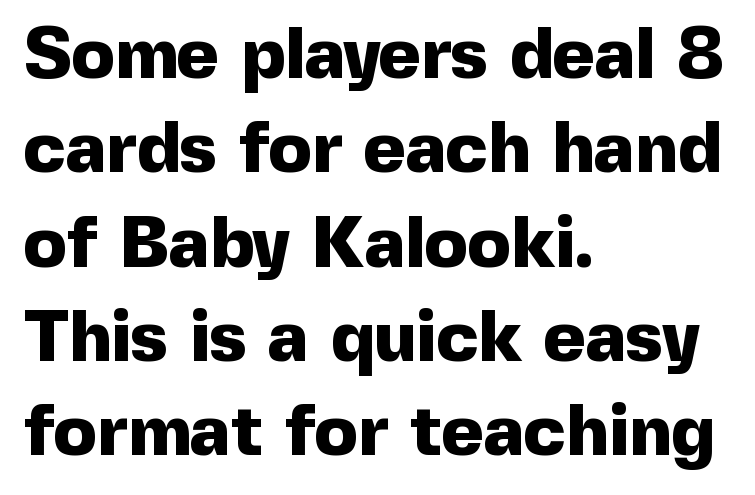
Q: Is the text bold? A: Yes.
Q: Is the text italic (slanted)? A: No, it is upright.
Q: Is the typeface a serif or a sans-serif typeface? A: Sans-serif.
Q: Is the text underlined? A: No.
Q: How is the paragraph aligned? A: Left-aligned.
Q: Is the spacing between letters normal or unusually wide? A: Normal.
Q: Is the spacing between lines tight, normal or loose? A: Normal.
Q: Width (condensed, normal, or wide)? A: Normal.
Q: x-height? A: Medium.
Q: Monospaced? A: No.
